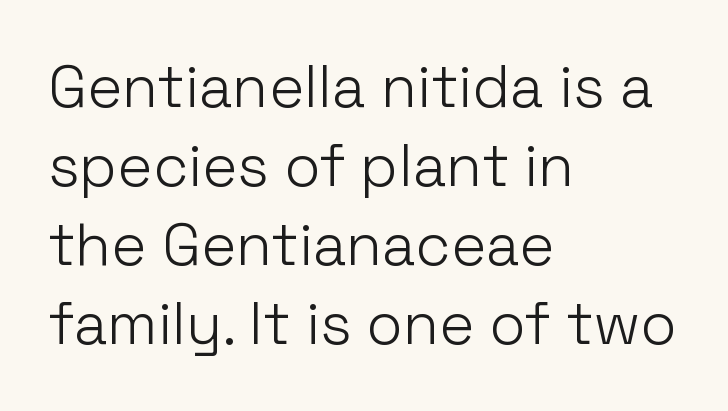
Q: Is the text bold? A: No.
Q: Is the text italic (slanted)? A: No, it is upright.
Q: Is the typeface a serif or a sans-serif typeface? A: Sans-serif.
Q: Is the text underlined? A: No.
Q: How is the paragraph aligned? A: Left-aligned.
Q: Is the spacing between letters normal or unusually wide? A: Normal.
Q: Is the spacing between lines tight, normal or loose? A: Normal.
Q: Width (condensed, normal, or wide)? A: Normal.
Q: Stroke contrast? A: Low.
Q: x-height? A: Medium.
Q: Monospaced? A: No.
